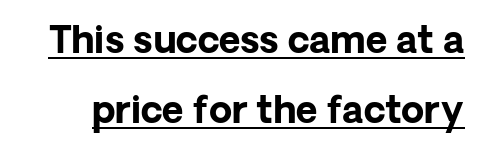
Q: Is the text bold? A: Yes.
Q: Is the text italic (slanted)? A: No, it is upright.
Q: Is the typeface a serif or a sans-serif typeface? A: Sans-serif.
Q: Is the text underlined? A: Yes.
Q: Is the spacing between letters normal or unusually wide? A: Normal.
Q: Width (condensed, normal, or wide)? A: Normal.
Q: Stroke contrast? A: Low.
Q: x-height? A: Medium.
Q: Monospaced? A: No.
